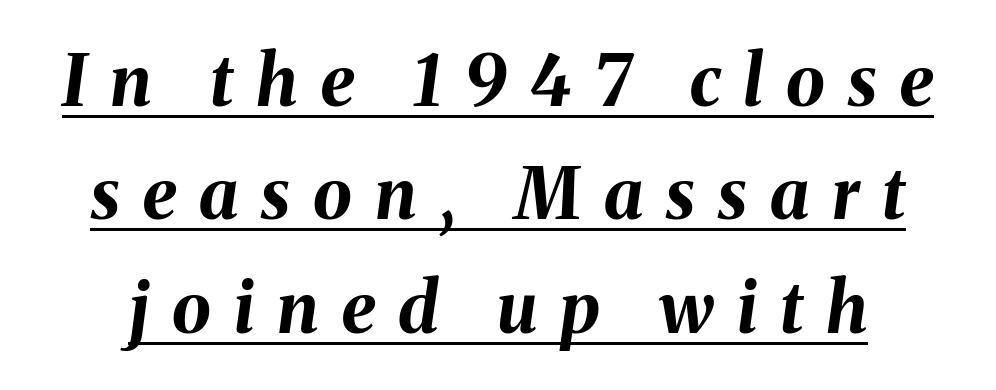
The image shows 70 px bold type, italic (leaning right); set normal line spacing (1.62x), unusually wide letter spacing (+0.33 em), underlined; medium stroke contrast and a medium x-height.
